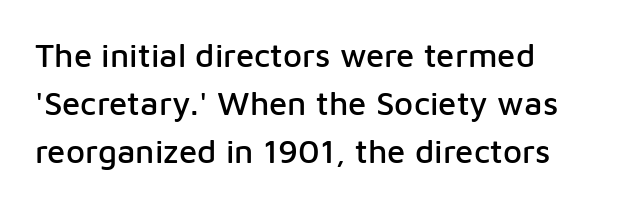
You could not count columns in this text — the font is proportionally spaced. The vertical gap from one line to the next is medium. Italic? Not at all — the glyphs are vertical. Serif or sans? Sans — the stroke terminals are bare. Underline: absent.
